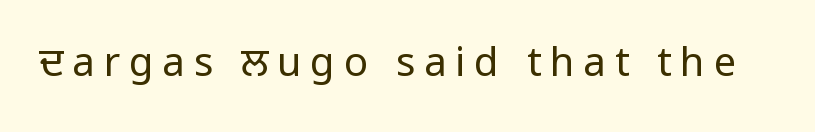
Q: Is the text bold? A: No.
Q: Is the text italic (slanted)? A: No, it is upright.
Q: Is the typeface a serif or a sans-serif typeface? A: Sans-serif.
Q: Is the text underlined? A: No.
Q: Is the spacing between letters normal or unusually wide? A: Unusually wide.
Q: Width (condensed, normal, or wide)? A: Condensed.
Q: Stroke contrast? A: Low.
